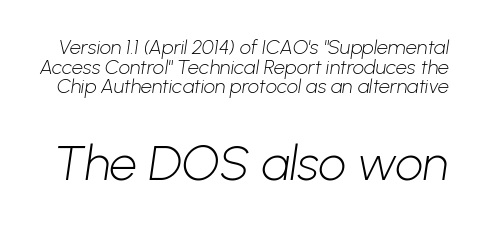
Q: Is the text bold? A: No.
Q: Is the typeface a serif or a sans-serif typeface? A: Sans-serif.
Q: Is the text underlined? A: No.
Q: Is the spacing between letters normal or unusually wide? A: Normal.
Q: Is the spacing between lines tight, normal or loose? A: Tight.
Q: Which block of text is set in a larger size, the first (top) or the second (bottom)? A: The second (bottom) one.
Q: Width (condensed, normal, or wide)? A: Normal.
Q: Stroke contrast? A: Low.
Q: x-height? A: Medium.
Q: Monospaced? A: No.
